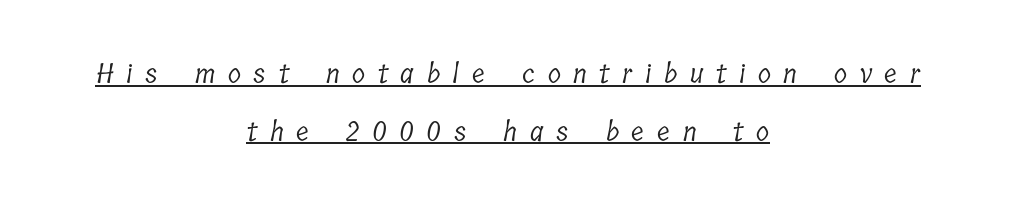
The tracking reads as deliberately expanded to a designer's eye. Glance below the letters and you will spot a drawn line. Whoever set this chose breathing room over compactness in the vertical rhythm. The rag falls on both sides of this text block equally.
